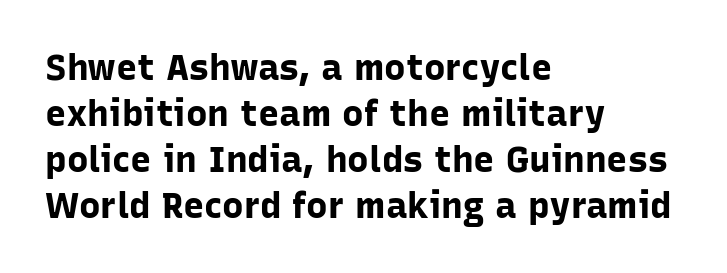
Observe the absence of serifs on each vertical stroke in this sample. Is this a fixed-width face? No — the glyphs have proportional, varying widths. The space beneath each line is pristine and unruled. Nope, not italic — everything's standing straight. Honestly, the row spacing looks completely unremarkable.
